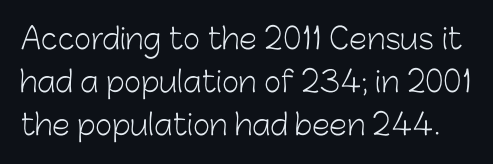
{"serif": "no", "italic": "no", "bold": "no", "weight": "light", "width": "normal", "stroke_contrast": "low", "x_height": "medium", "monospaced": "no", "underline": "no", "line_spacing": "normal", "line_spacing_ratio": 1.49, "letter_spacing": "normal", "letter_spacing_em": 0.0, "glyph_px": 29}
